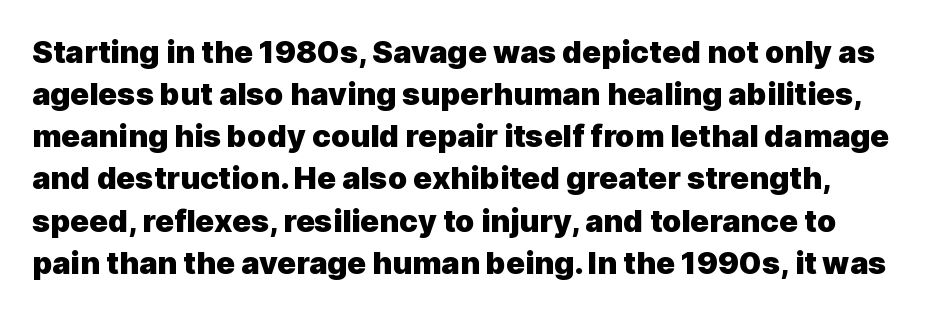
The font family rendered here belongs to the sans-serif group. Underline: absent. A typesetter would call this proportional, since set widths differ per character. The passage shown stacks its lines at a standard gap.
